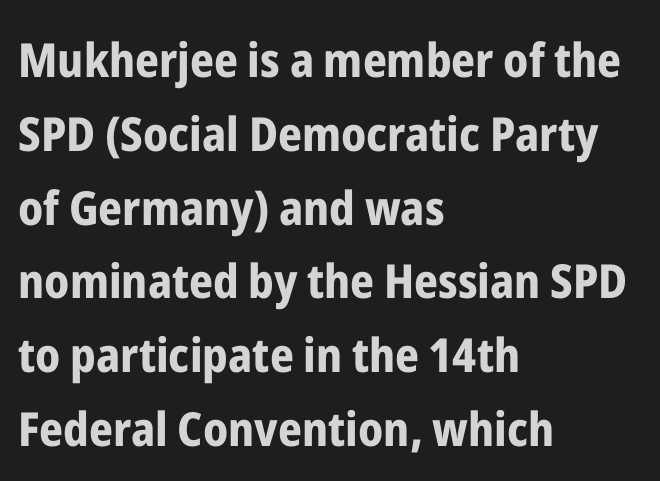
The image shows 47 px bold, condensed sans-serif type, upright; set left-aligned, normal line spacing (1.57x), normal letter spacing, not underlined; low stroke contrast and a medium x-height.
